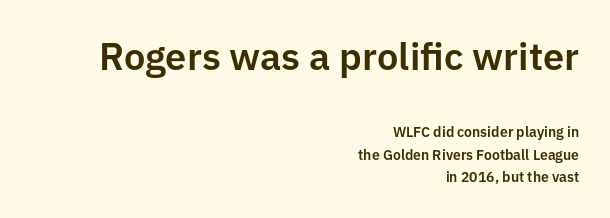
{"serif": "no", "italic": "no", "width": "normal", "stroke_contrast": "low", "x_height": "medium", "monospaced": "no", "underline": "no", "align": "right", "line_spacing": "normal", "line_spacing_ratio": 1.6, "letter_spacing": "normal", "letter_spacing_em": 0.0, "larger_block": "first", "size_ratio": 2.71, "glyph_px": 38}
